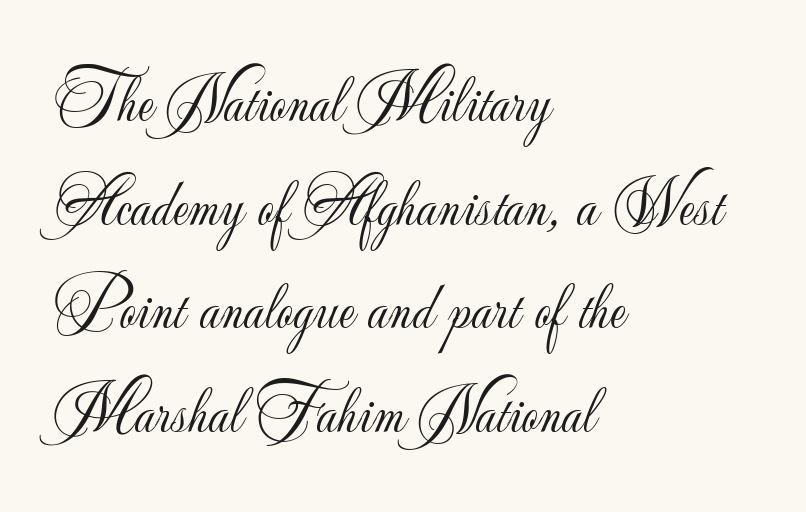
{"serif": "no", "bold": "no", "weight": "light", "width": "normal", "stroke_contrast": "low", "x_height": "small", "monospaced": "no", "underline": "no", "align": "left", "line_spacing": "normal", "line_spacing_ratio": 1.57, "letter_spacing": "normal", "letter_spacing_em": 0.0, "glyph_px": 66}
